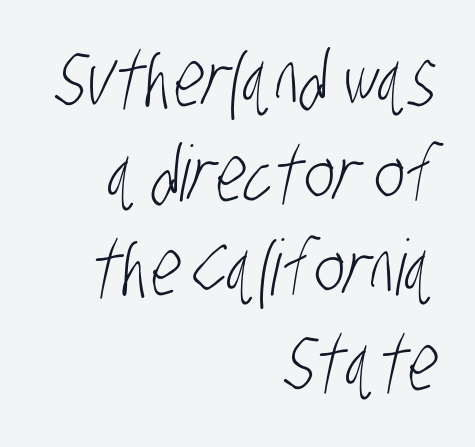
Q: Is the text bold? A: No.
Q: Is the typeface a serif or a sans-serif typeface? A: Sans-serif.
Q: Is the text underlined? A: No.
Q: How is the paragraph aligned? A: Right-aligned.
Q: Is the spacing between letters normal or unusually wide? A: Normal.
Q: Width (condensed, normal, or wide)? A: Condensed.
Q: Stroke contrast? A: Low.
Q: x-height? A: Large.
Q: Monospaced? A: No.
